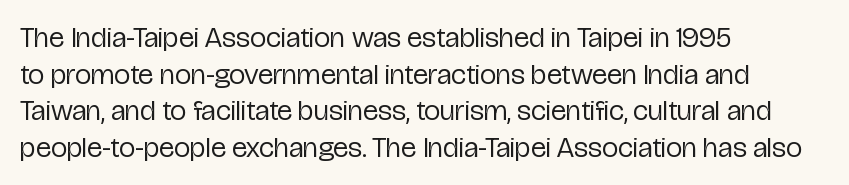
{"serif": "no", "italic": "no", "bold": "no", "weight": "regular", "width": "condensed", "stroke_contrast": "low", "x_height": "medium", "monospaced": "no", "underline": "no", "align": "left", "line_spacing": "normal", "line_spacing_ratio": 1.26, "letter_spacing": "normal", "letter_spacing_em": 0.0, "glyph_px": 29}
